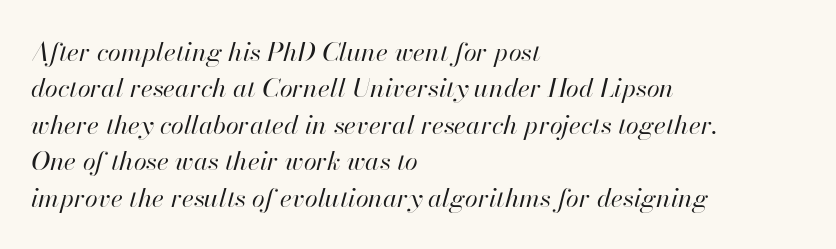
{"italic": "yes", "lean": "right", "slant_degrees": 13, "bold": "no", "underline": "no", "align": "left", "line_spacing": "normal", "line_spacing_ratio": 1.4, "letter_spacing": "normal", "letter_spacing_em": 0.0, "glyph_px": 26}
